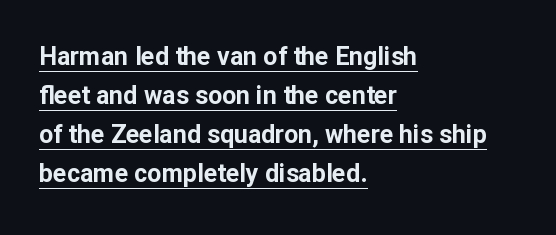
{"italic": "no", "bold": "yes", "underline": "yes", "align": "left", "line_spacing": "normal", "line_spacing_ratio": 1.56, "letter_spacing": "normal", "letter_spacing_em": 0.0, "glyph_px": 25}
